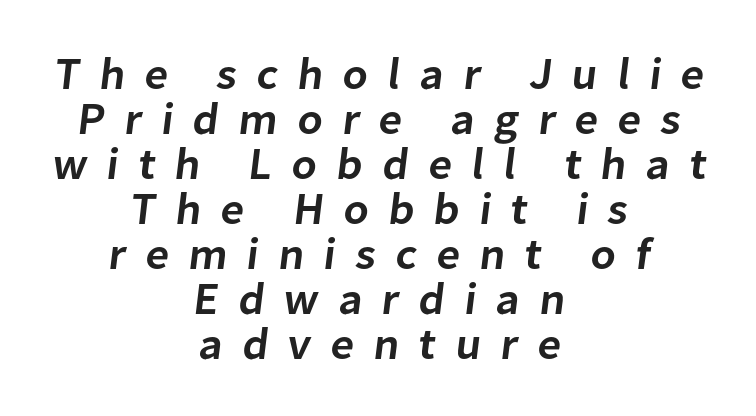
{"serif": "no", "bold": "semi", "weight": "semibold", "width": "normal", "stroke_contrast": "low", "x_height": "medium", "monospaced": "no", "underline": "no", "align": "center", "line_spacing": "tight", "line_spacing_ratio": 1.0, "letter_spacing": "wide", "letter_spacing_em": 0.43, "glyph_px": 45}
